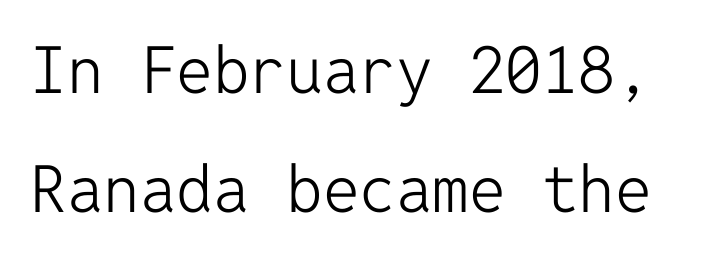
Looks like terminal output: every glyph gets an equal slot. The horizontal fit of the characters is conventional and even. Caption: face not bold, strokes unweighted. A typesetter would mark this as roman, not italic. Bare-footed words on every line. Each letter's strokes conclude bluntly, with no projecting serifs.
